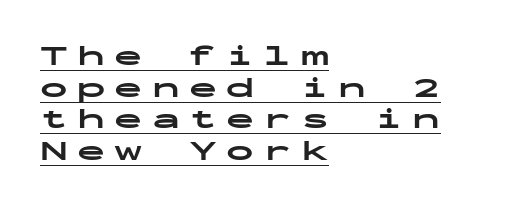
The lettering is marked with a stroke running underneath it. Caption: expanded tracking, letters set apart. Unlike italic type, these characters show no tilt at all. In terms of letterform style, serifs are entirely absent. Line starts are locked; line ends wander.
